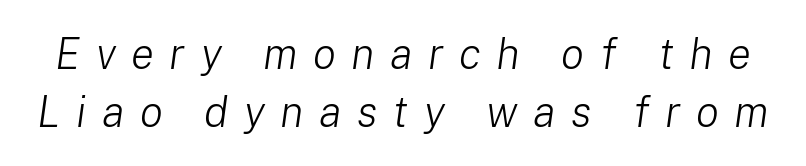
Q: Is the text bold? A: No.
Q: Is the text italic (slanted)? A: Yes, it leans right by about 8 degrees.
Q: Is the text underlined? A: No.
Q: Is the spacing between letters normal or unusually wide? A: Unusually wide.
Q: Is the spacing between lines tight, normal or loose? A: Normal.
Q: Width (condensed, normal, or wide)? A: Normal.
Q: Stroke contrast? A: Low.
Q: x-height? A: Medium.
Q: Monospaced? A: No.
